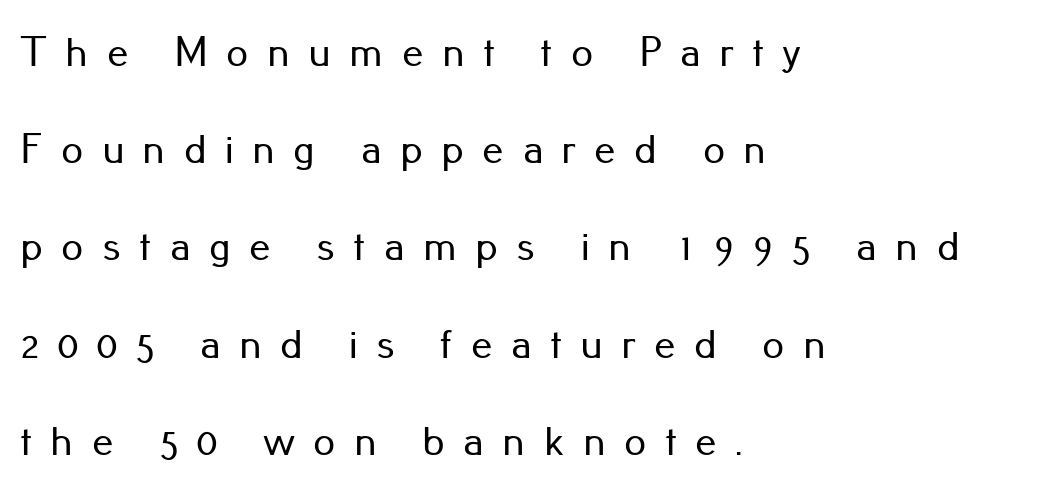
The image shows 43 px sans-serif type, upright; set left-aligned, loose line spacing (2.26x), unusually wide letter spacing (+0.43 em), not underlined; low stroke contrast and a small x-height.
